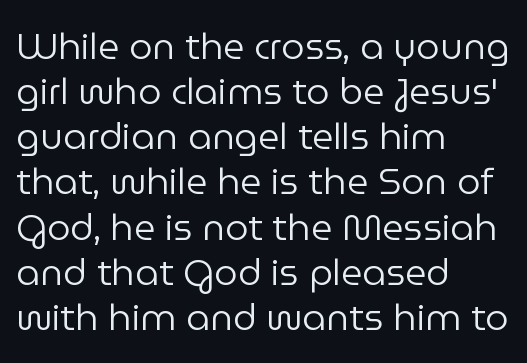
The image shows 37 px regular-weight sans-serif type, upright; set left-aligned, line spacing 1.22x, normal letter spacing, not underlined; low stroke contrast and a medium x-height.
